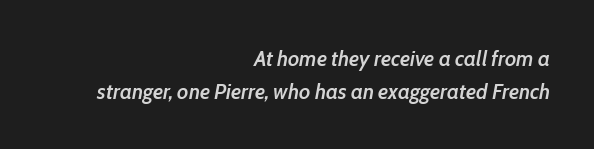
What's the leading like? Ordinary, nothing unusual. This rendering uses right alignment, leaving the left contour irregular. The space beneath each line is pristine and unruled. The letters sit at their default tracking, neither squeezed nor spread. There's an unmistakable incline to the writing here. Look at the stroke-to-counter ratio: somewhat heavy, a semibold.
